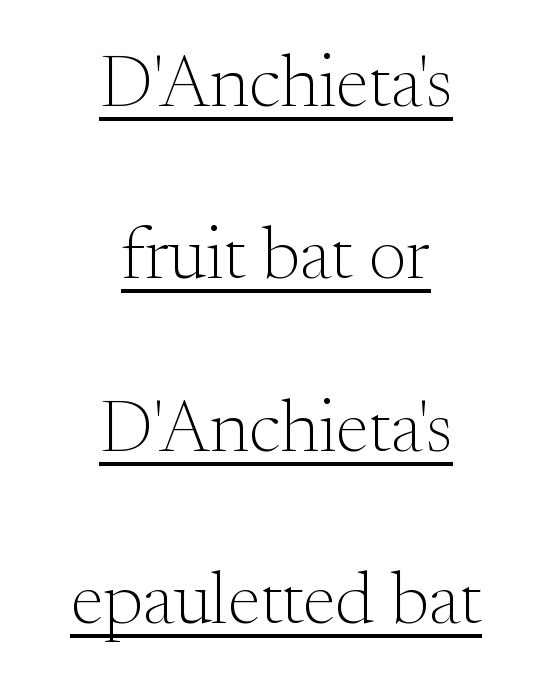
Neither beginnings nor endings align; midpoints do. Quick note: not italic, upright. Observe the serifs anchoring each vertical stroke in this sample. The passage shown is underscored from start to finish.
